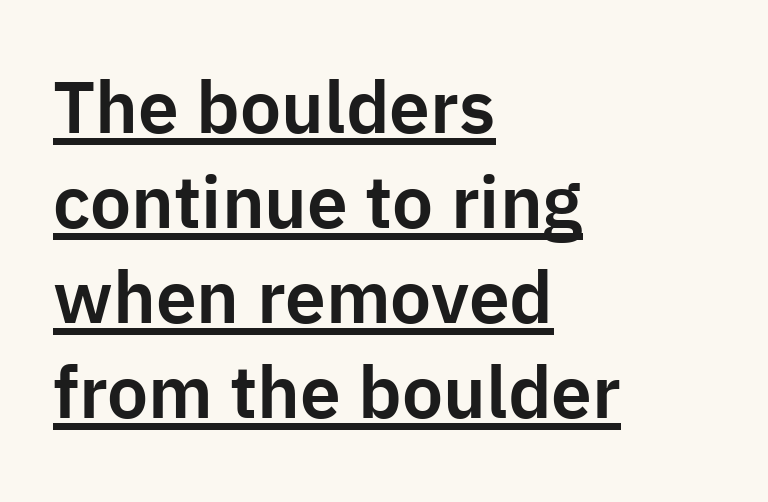
The passage shown has conventional tracking throughout. Serif or sans? Sans — the stroke terminals are bare. The letters advance in unequal steps, a hallmark of proportional type. The rendering uses the underline text-decoration.
